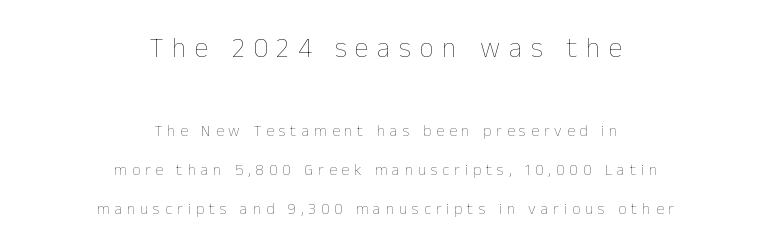
The whitespace from short lines is split evenly between both sides. Does the bottom block carry the larger type? No, the top block does. Bold? No — there's no thickening of the strokes. The axis of the letterforms is exactly vertical.
